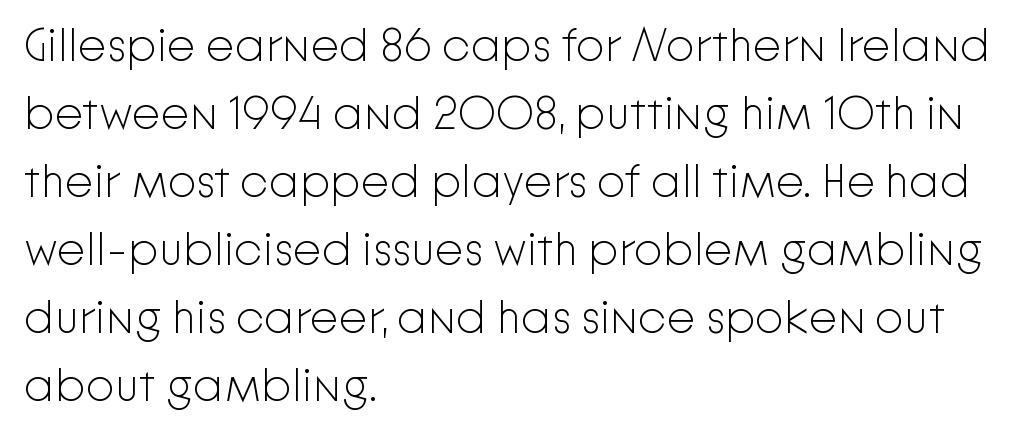
The image shows 46 px light sans-serif type, upright; set left-aligned, normal line spacing (1.48x), normal letter spacing, not underlined; low stroke contrast and a medium x-height.
